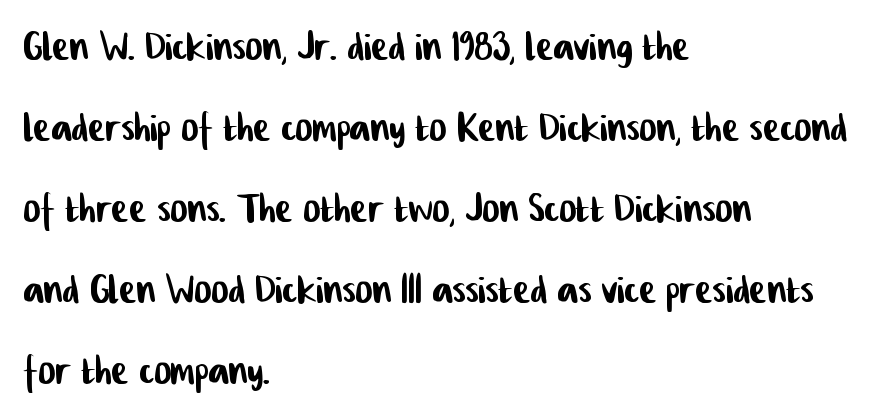
The image shows 52 px condensed sans-serif type; set left-aligned, normal line spacing (1.56x), normal letter spacing, not underlined; low stroke contrast and a medium x-height.
